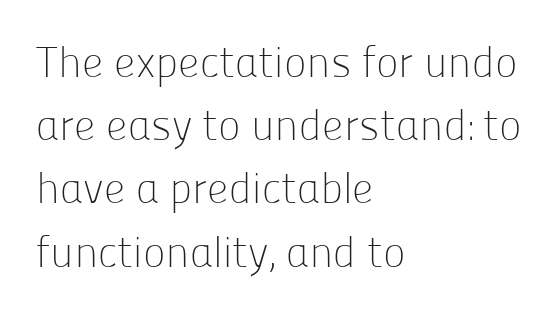
Q: Is the text bold? A: No.
Q: Is the text italic (slanted)? A: No, it is upright.
Q: Is the typeface a serif or a sans-serif typeface? A: Sans-serif.
Q: Is the text underlined? A: No.
Q: How is the paragraph aligned? A: Left-aligned.
Q: Is the spacing between letters normal or unusually wide? A: Normal.
Q: Is the spacing between lines tight, normal or loose? A: Normal.
Q: Width (condensed, normal, or wide)? A: Normal.
Q: Stroke contrast? A: Low.
Q: x-height? A: Medium.
Q: Monospaced? A: No.
